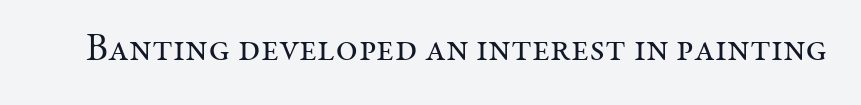
Q: Is the text bold? A: No.
Q: Is the text italic (slanted)? A: No, it is upright.
Q: Is the typeface a serif or a sans-serif typeface? A: Serif.
Q: Is the text underlined? A: No.
Q: Is the spacing between letters normal or unusually wide? A: Normal.
Q: Width (condensed, normal, or wide)? A: Normal.
Q: Stroke contrast? A: Medium.
Q: x-height? A: Medium.
Q: Monospaced? A: No.
